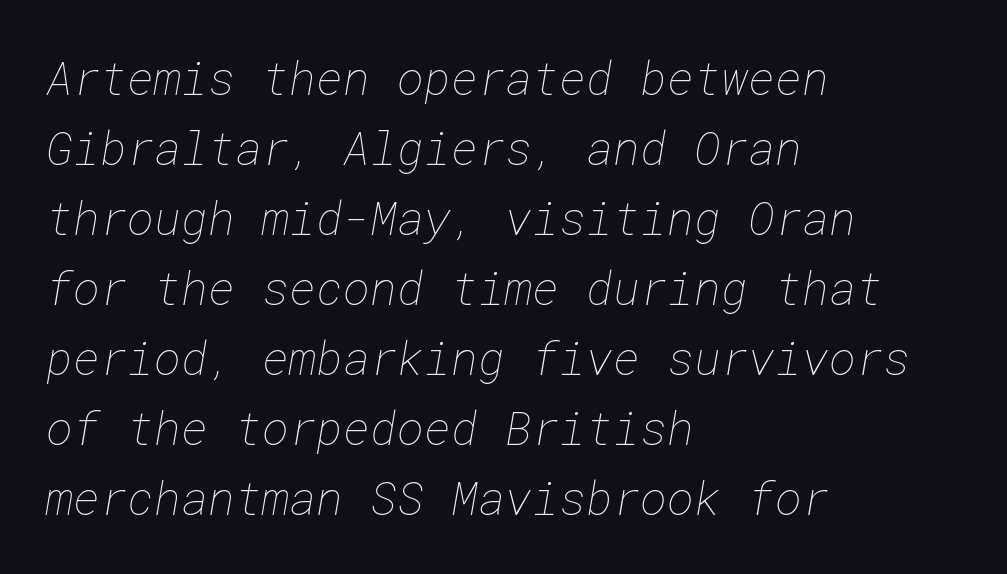
Q: Is the text bold? A: No.
Q: Is the text underlined? A: No.
Q: How is the paragraph aligned? A: Left-aligned.
Q: Is the spacing between letters normal or unusually wide? A: Normal.
Q: Is the spacing between lines tight, normal or loose? A: Normal.
Q: Width (condensed, normal, or wide)? A: Normal.
Q: Stroke contrast? A: Low.
Q: x-height? A: Medium.
